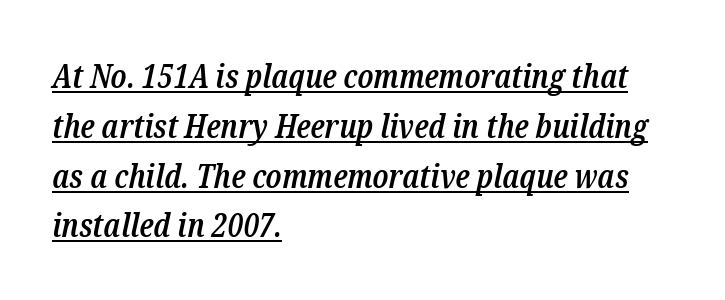
Q: Is the text bold? A: Semi-bold.
Q: Is the text italic (slanted)? A: Yes, it leans right by about 12 degrees.
Q: Is the typeface a serif or a sans-serif typeface? A: Serif.
Q: Is the text underlined? A: Yes.
Q: How is the paragraph aligned? A: Left-aligned.
Q: Is the spacing between letters normal or unusually wide? A: Normal.
Q: Is the spacing between lines tight, normal or loose? A: Normal.
Q: Width (condensed, normal, or wide)? A: Condensed.
Q: Stroke contrast? A: Low.
Q: x-height? A: Medium.
Q: Monospaced? A: No.
